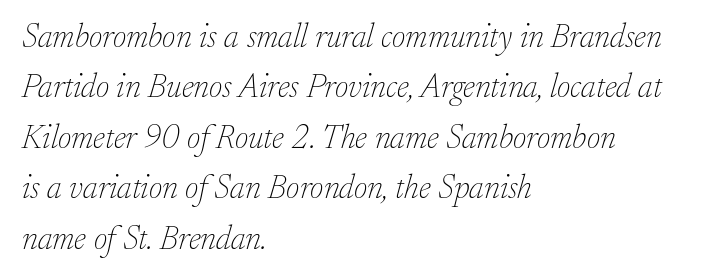
Q: Is the text bold? A: No.
Q: Is the text italic (slanted)? A: Yes, it leans right by about 17 degrees.
Q: Is the typeface a serif or a sans-serif typeface? A: Serif.
Q: Is the text underlined? A: No.
Q: How is the paragraph aligned? A: Left-aligned.
Q: Is the spacing between letters normal or unusually wide? A: Normal.
Q: Is the spacing between lines tight, normal or loose? A: Normal.
Q: Width (condensed, normal, or wide)? A: Normal.
Q: Stroke contrast? A: Low.
Q: x-height? A: Small.
Q: Monospaced? A: No.
